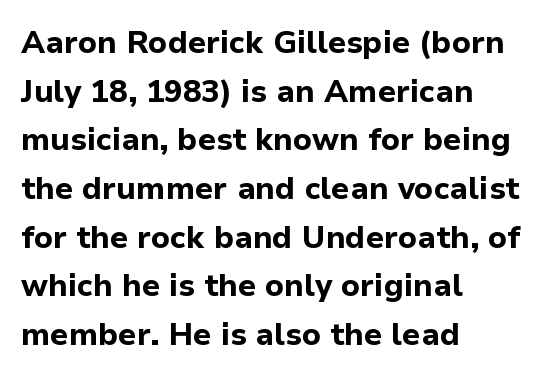
Q: Is the text bold? A: Yes.
Q: Is the text italic (slanted)? A: No, it is upright.
Q: Is the typeface a serif or a sans-serif typeface? A: Sans-serif.
Q: Is the text underlined? A: No.
Q: How is the paragraph aligned? A: Left-aligned.
Q: Is the spacing between letters normal or unusually wide? A: Normal.
Q: Is the spacing between lines tight, normal or loose? A: Normal.
Q: Width (condensed, normal, or wide)? A: Normal.
Q: Stroke contrast? A: Low.
Q: x-height? A: Medium.
Q: Monospaced? A: No.
